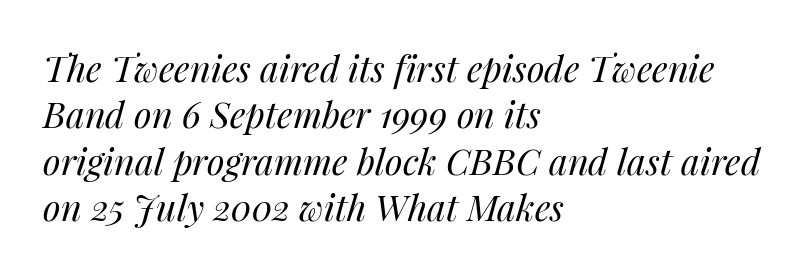
{"italic": "yes", "lean": "right", "slant_degrees": 14, "bold": "no", "weight": "regular", "width": "normal", "stroke_contrast": "medium", "x_height": "medium", "monospaced": "no", "underline": "no", "align": "left", "line_spacing": "normal", "line_spacing_ratio": 1.29, "letter_spacing": "normal", "letter_spacing_em": 0.0, "glyph_px": 36}
